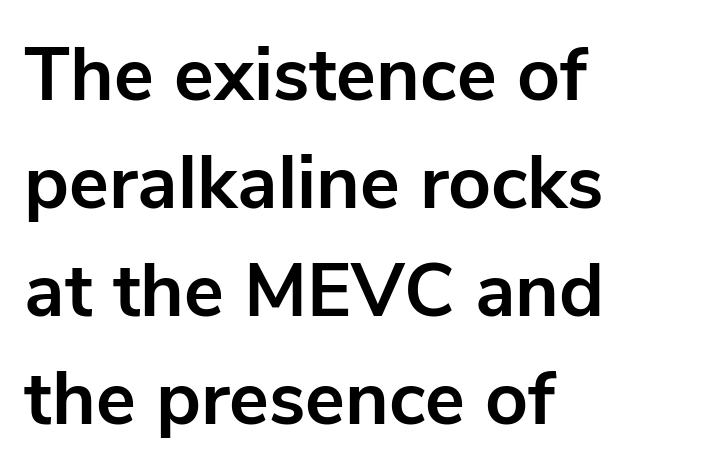
Q: Is the text bold? A: Yes.
Q: Is the text italic (slanted)? A: No, it is upright.
Q: Is the typeface a serif or a sans-serif typeface? A: Sans-serif.
Q: Is the text underlined? A: No.
Q: How is the paragraph aligned? A: Left-aligned.
Q: Is the spacing between letters normal or unusually wide? A: Normal.
Q: Is the spacing between lines tight, normal or loose? A: Normal.
Q: Width (condensed, normal, or wide)? A: Normal.
Q: Stroke contrast? A: Low.
Q: x-height? A: Medium.
Q: Monospaced? A: No.
